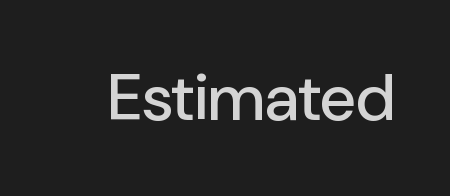
The image shows 65 px sans-serif type, upright; set normal letter spacing, not underlined; low stroke contrast and a medium x-height.
